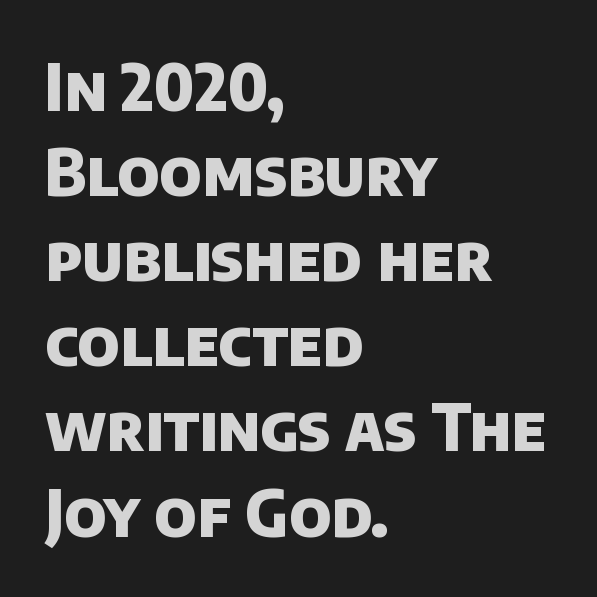
{"serif": "no", "bold": "yes", "weight": "heavy", "width": "normal", "stroke_contrast": "low", "x_height": "large", "monospaced": "no", "underline": "no", "align": "left", "line_spacing": "normal", "line_spacing_ratio": 1.33, "letter_spacing": "normal", "letter_spacing_em": 0.0, "glyph_px": 64}
